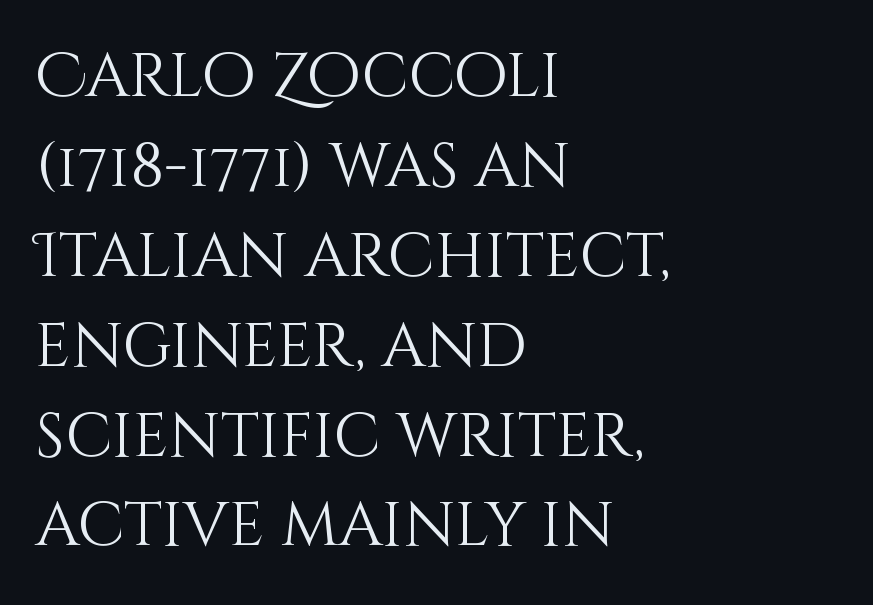
Heaviness? Minimal to ordinary, like unemphasized prose. Is the block centered? No — it sits flush against the left margin. A roman cut, with each character standing at attention. The space directly below the letters is spotless. The face used here is proportionally spaced, like ordinary book or web type. Rows of type keep a routine distance in the vertical direction.
